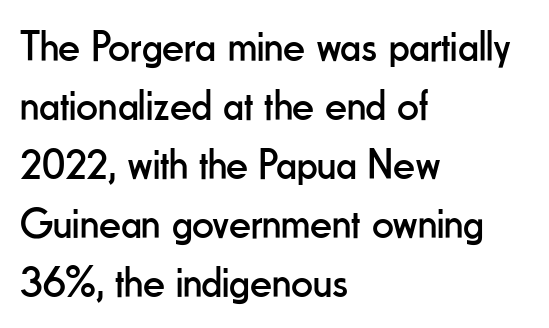
The image shows 43 px regular-weight, condensed sans-serif type, upright; set left-aligned, normal line spacing (1.37x), normal letter spacing, not underlined; low stroke contrast and a small x-height.
